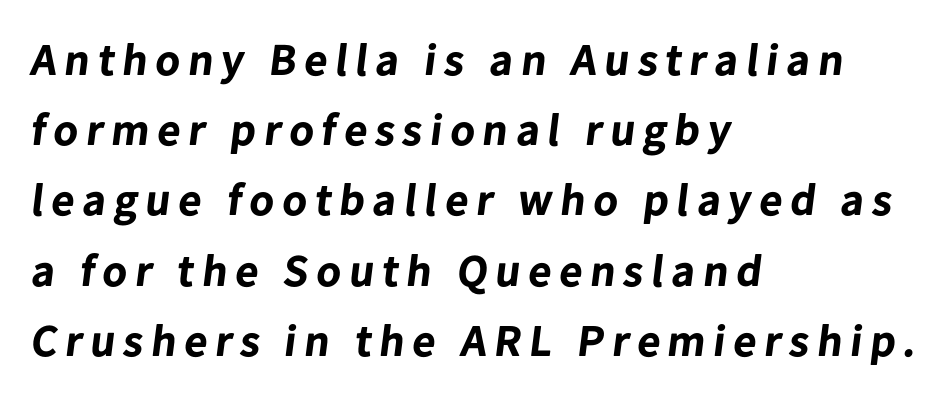
Observe the absence of serifs on each vertical stroke in this sample. Typeset ragged right — the left edge is the straight one. Notice how descenders clear the ascenders below comfortably — that's standard leading. The strip under each line holds only bare page.
